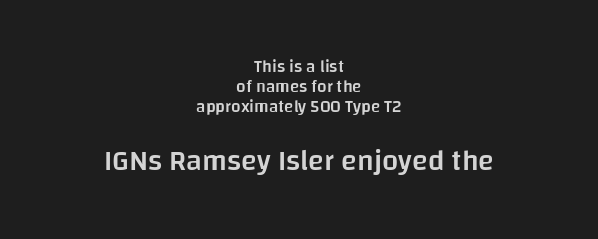
{"serif": "no", "italic": "no", "bold": "semi", "weight": "semibold", "width": "normal", "stroke_contrast": "low", "x_height": "large", "monospaced": "no", "underline": "no", "align": "center", "line_spacing_ratio": 1.17, "letter_spacing": "normal", "letter_spacing_em": 0.0, "larger_block": "second", "size_ratio": 1.71, "glyph_px": 29}
